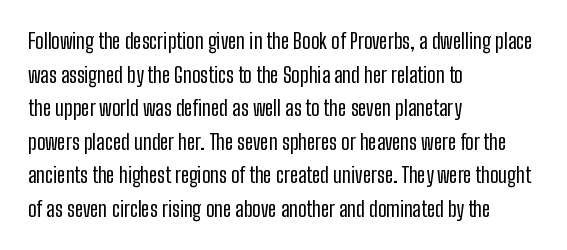
{"italic": "no", "bold": "no", "underline": "no", "align": "left", "line_spacing": "normal", "line_spacing_ratio": 1.6, "letter_spacing": "normal", "letter_spacing_em": 0.0, "glyph_px": 21}
